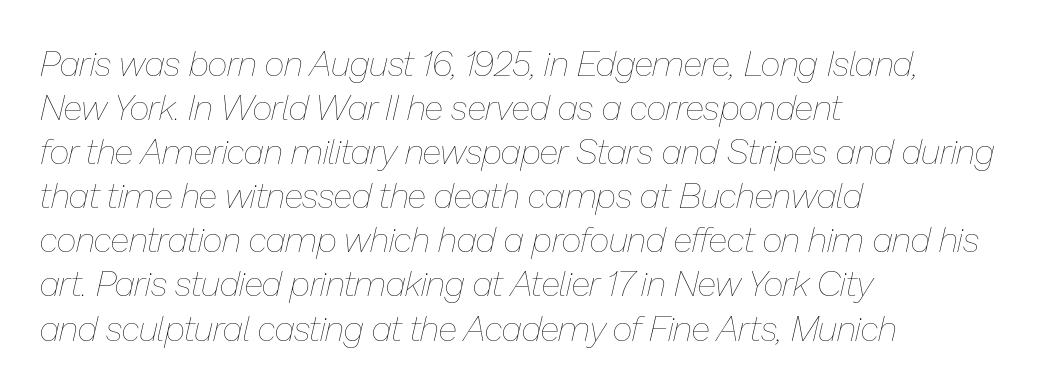
The image shows 35 px thin type, italic (leaning right); set left-aligned, normal line spacing (1.26x), normal letter spacing, not underlined; low stroke contrast and a medium x-height.
